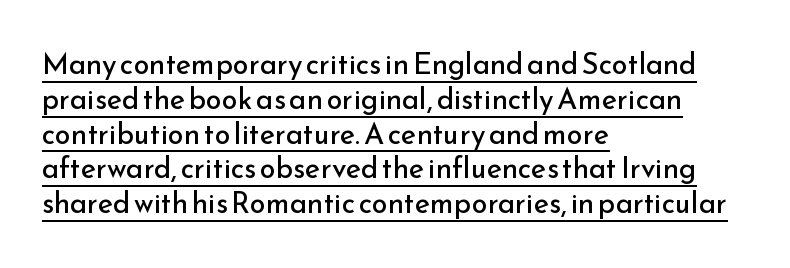
The image shows 29 px regular-weight sans-serif type, upright; set left-aligned, line spacing 1.2x, normal letter spacing, underlined; low stroke contrast and a small x-height.
